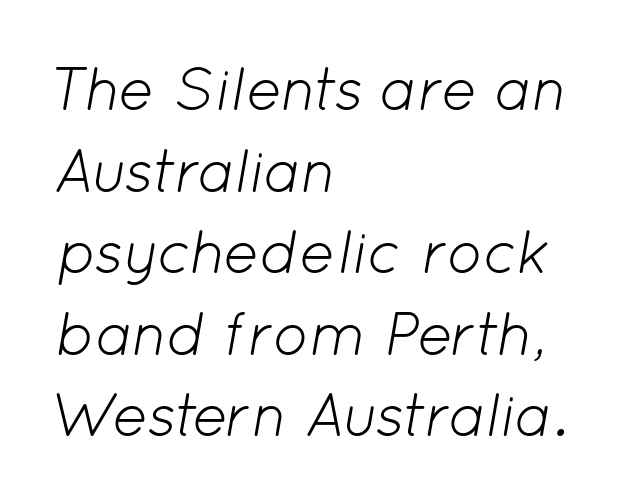
The image shows 60 px light type, italic (leaning right); set left-aligned, normal line spacing (1.36x), normal letter spacing, not underlined; low stroke contrast and a medium x-height.
